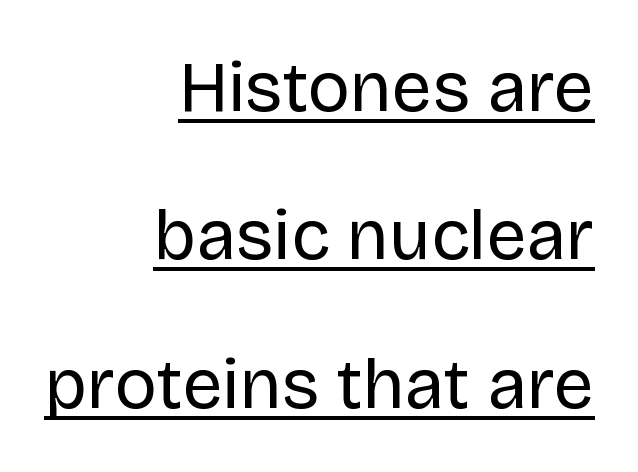
Q: Is the text bold? A: No.
Q: Is the text italic (slanted)? A: No, it is upright.
Q: Is the typeface a serif or a sans-serif typeface? A: Sans-serif.
Q: Is the text underlined? A: Yes.
Q: How is the paragraph aligned? A: Right-aligned.
Q: Is the spacing between letters normal or unusually wide? A: Normal.
Q: Is the spacing between lines tight, normal or loose? A: Loose.
Q: Width (condensed, normal, or wide)? A: Normal.
Q: Stroke contrast? A: Low.
Q: x-height? A: Large.
Q: Monospaced? A: No.
